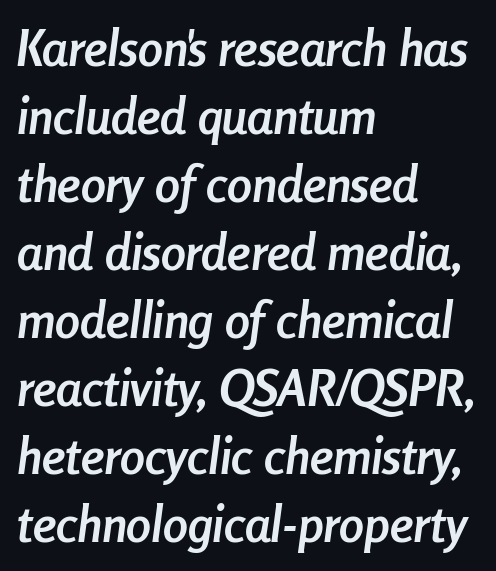
Q: Is the text bold? A: Yes.
Q: Is the text italic (slanted)? A: Yes, it leans right by about 8 degrees.
Q: Is the text underlined? A: No.
Q: How is the paragraph aligned? A: Left-aligned.
Q: Is the spacing between letters normal or unusually wide? A: Normal.
Q: Is the spacing between lines tight, normal or loose? A: Normal.
Q: Width (condensed, normal, or wide)? A: Condensed.
Q: Stroke contrast? A: Low.
Q: x-height? A: Medium.
Q: Monospaced? A: No.
